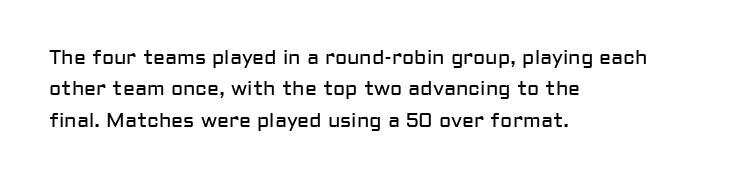
The image shows 20 px text type, upright; set left-aligned, normal line spacing (1.57x), normal letter spacing, not underlined.
